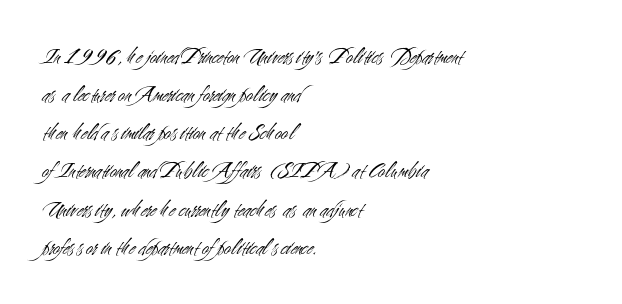
Is there much room between lines? A standard amount, neither cramped nor airy. How are the letters spaced? Ordinarily, with no added tracking. This rendering features lettering with no underline. The paragraph shown leans on its left margin. The weight tops out at a normal text grade.
